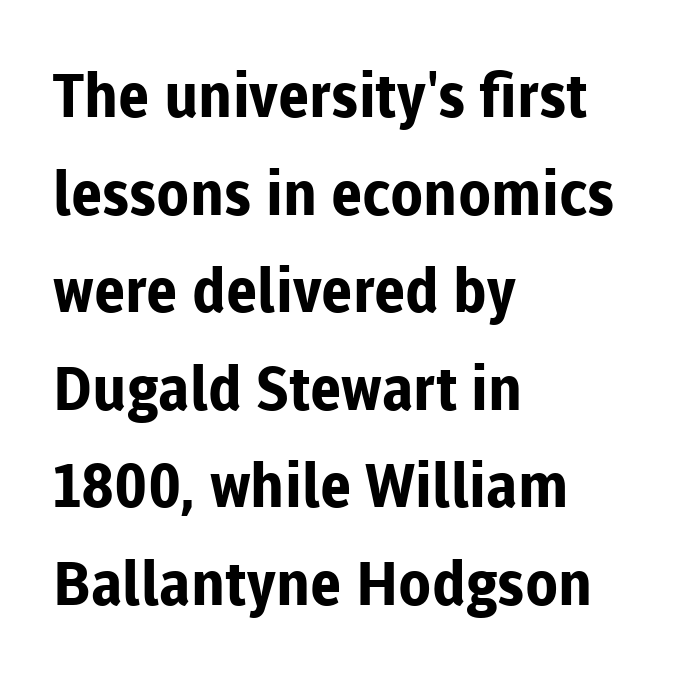
Students, observe: this is what conventionally led text looks like. Character widths vary here, with narrow letters taking less room than wide ones. You can tell it's not italic because the verticals are truly vertical. The passage is arranged the way most books set body copy — flush left. How heavy is the stroke? Heavy — this is a bold. Tracking here is standard; glyphs follow each other at the usual distance.
